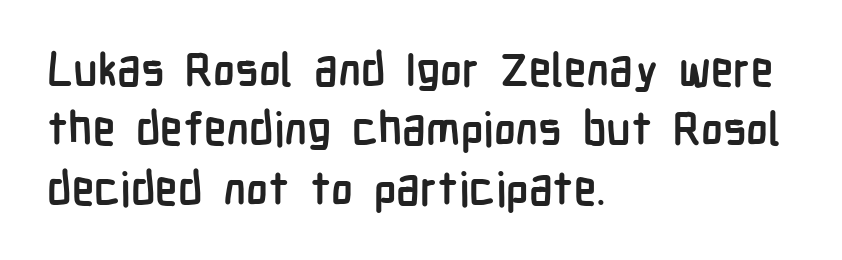
Q: Is the text bold? A: Yes.
Q: Is the text italic (slanted)? A: No, it is upright.
Q: Is the typeface a serif or a sans-serif typeface? A: Sans-serif.
Q: Is the text underlined? A: No.
Q: How is the paragraph aligned? A: Left-aligned.
Q: Is the spacing between letters normal or unusually wide? A: Normal.
Q: Is the spacing between lines tight, normal or loose? A: Normal.
Q: Width (condensed, normal, or wide)? A: Condensed.
Q: Stroke contrast? A: Low.
Q: x-height? A: Medium.
Q: Monospaced? A: No.
